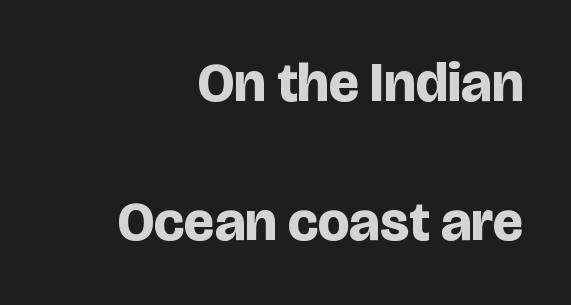
These lines are composed in type without serifs. The foot of each line stays bare and open. The compositor pushed each line to the right boundary. This is heavy type, rendered in bold. The letters advance in unequal steps, a hallmark of proportional type. Between one letter and the next there's only the usual sliver of space.
